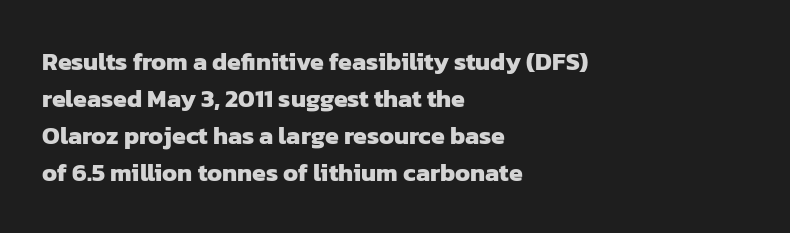
The image shows 25 px bold type; set left-aligned, normal line spacing (1.48x), normal letter spacing, not underlined.
